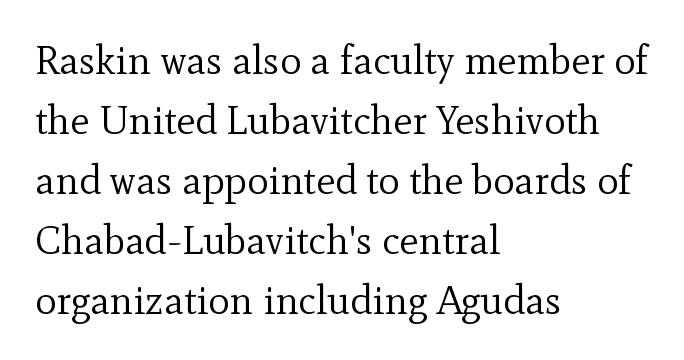
Q: Is the text bold? A: No.
Q: Is the text italic (slanted)? A: No, it is upright.
Q: Is the typeface a serif or a sans-serif typeface? A: Serif.
Q: Is the text underlined? A: No.
Q: How is the paragraph aligned? A: Left-aligned.
Q: Is the spacing between letters normal or unusually wide? A: Normal.
Q: Is the spacing between lines tight, normal or loose? A: Normal.
Q: Width (condensed, normal, or wide)? A: Normal.
Q: x-height? A: Small.
Q: Monospaced? A: No.
